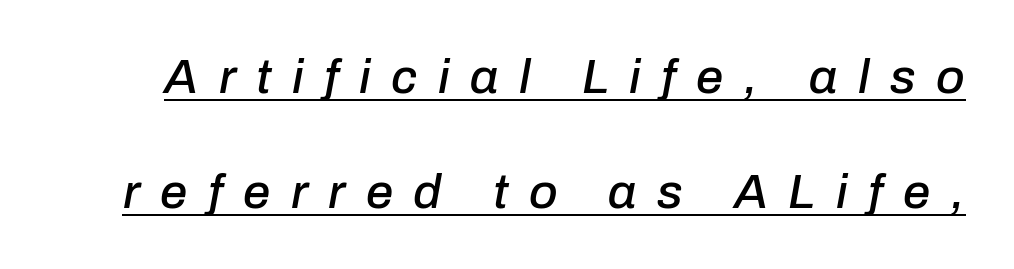
In terms of posture, this sample is oblique. Somebody hit Ctrl+U on this one — the words are underlined. These lines have a slow, spaced-out rhythm from letter to letter. The rendering uses a large line-height, opening up the rows. Is this a fixed-width face? No — the glyphs have proportional, varying widths.
